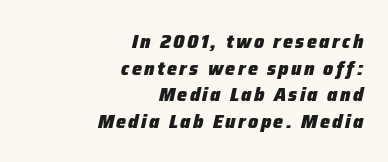
The image shows 20 px bold type, italic (leaning right); set right-aligned, normal line spacing (1.33x), not underlined.
